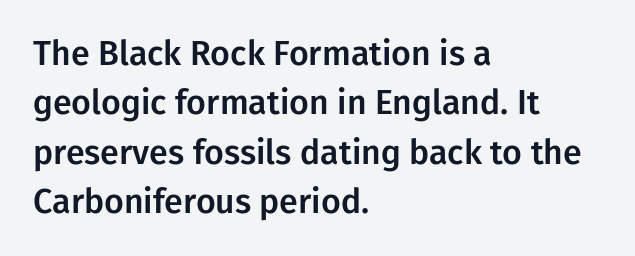
Summary of vertical rhythm: regular, with standard interline spacing. You can tell from the bare stems that sans-serif type was used. Horizontal alignment here is leftward, the default for most running prose. Is this a fixed-width face? No — the glyphs have proportional, varying widths. The typography opts for an upright posture over an oblique one.
